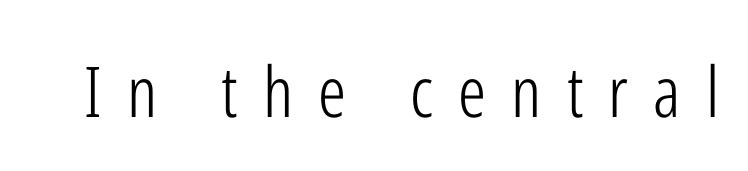
The image shows 70 px light, condensed sans-serif type, upright; set unusually wide letter spacing (+0.36 em), not underlined; low stroke contrast and a medium x-height.
